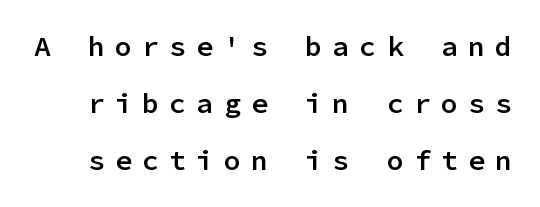
The image shows 28 px semibold sans-serif type, upright, monospaced; set loose line spacing (2.04x), unusually wide letter spacing (+0.37 em), not underlined; low stroke contrast and a medium x-height.
